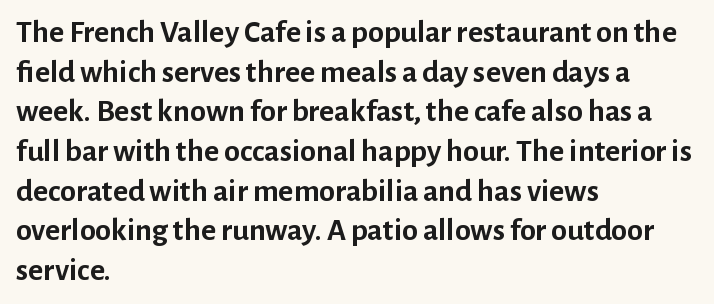
{"serif": "no", "italic": "no", "bold": "yes", "weight": "semibold", "width": "normal", "stroke_contrast": "low", "x_height": "medium", "monospaced": "no", "underline": "no", "align": "left", "line_spacing_ratio": 1.24, "letter_spacing": "normal", "letter_spacing_em": 0.0, "glyph_px": 32}
